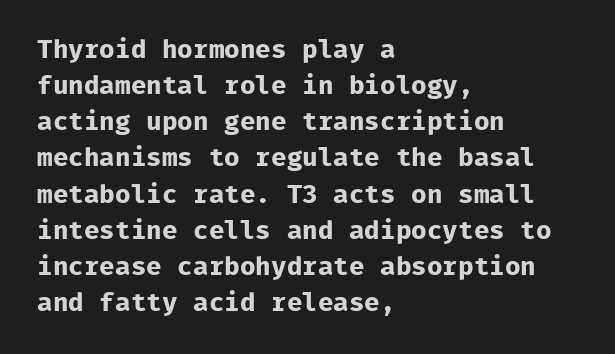
Clear beneath every line of the passage. The typography opts for an upright posture over an oblique one. Evenly set lines give the paragraph a standard silhouette. Standard letterfit; no display-style spreading of the glyphs. The compositor pushed each line to the left boundary.
